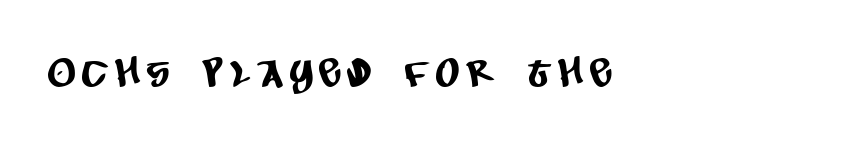
The gap between lines stays unmarked. Think of a printed novel: that variable character pitch is what you see here. All the whitespace from short lines collects on the right. This rendering widens character spacing well past its baseline value. Letterform terminals end flat and unadorned throughout the passage.
